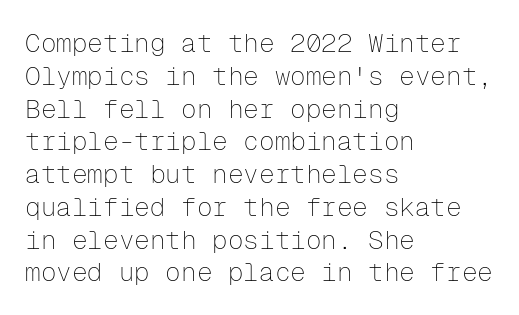
Q: Is the text bold? A: No.
Q: Is the text italic (slanted)? A: No, it is upright.
Q: Is the text underlined? A: No.
Q: How is the paragraph aligned? A: Left-aligned.
Q: Is the spacing between letters normal or unusually wide? A: Normal.
Q: Is the spacing between lines tight, normal or loose? A: Normal.
